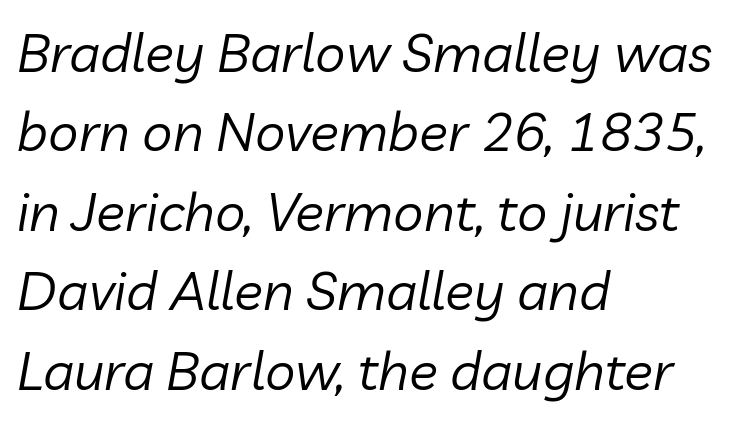
{"italic": "yes", "lean": "right", "slant_degrees": 10, "bold": "no", "weight": "regular", "width": "normal", "stroke_contrast": "low", "x_height": "medium", "monospaced": "no", "underline": "no", "align": "left", "line_spacing": "normal", "line_spacing_ratio": 1.47, "letter_spacing": "normal", "letter_spacing_em": 0.0, "glyph_px": 54}
